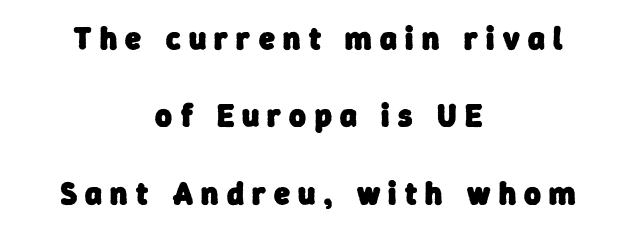
Q: Is the text bold? A: Yes.
Q: Is the typeface a serif or a sans-serif typeface? A: Sans-serif.
Q: Is the text underlined? A: No.
Q: How is the paragraph aligned? A: Centered.
Q: Is the spacing between letters normal or unusually wide? A: Unusually wide.
Q: Is the spacing between lines tight, normal or loose? A: Loose.
Q: Width (condensed, normal, or wide)? A: Normal.
Q: Stroke contrast? A: Low.
Q: x-height? A: Medium.
Q: Monospaced? A: No.
